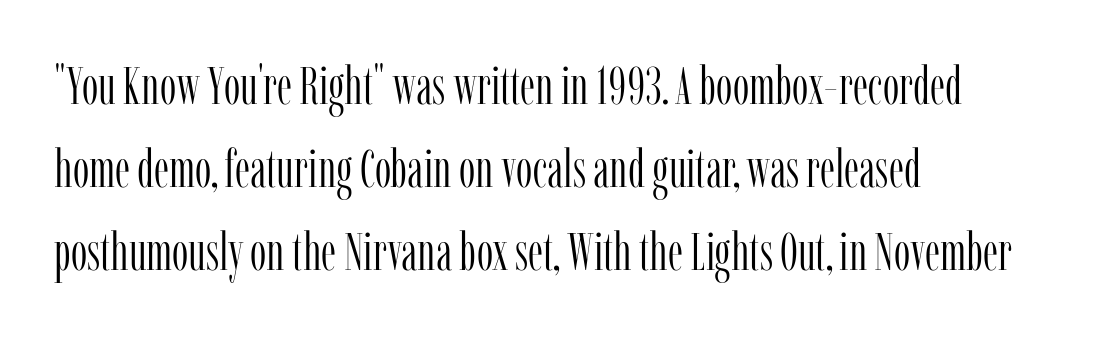
Q: Is the text bold? A: No.
Q: Is the text italic (slanted)? A: No, it is upright.
Q: Is the typeface a serif or a sans-serif typeface? A: Serif.
Q: Is the text underlined? A: No.
Q: How is the paragraph aligned? A: Left-aligned.
Q: Is the spacing between letters normal or unusually wide? A: Normal.
Q: Is the spacing between lines tight, normal or loose? A: Normal.
Q: Width (condensed, normal, or wide)? A: Condensed.
Q: Stroke contrast? A: Low.
Q: x-height? A: Medium.
Q: Monospaced? A: No.
